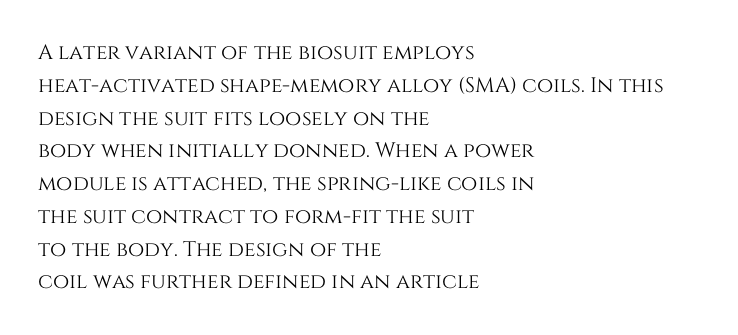
The image shows 21 px text type, upright; set left-aligned, normal line spacing (1.56x), normal letter spacing, not underlined.
